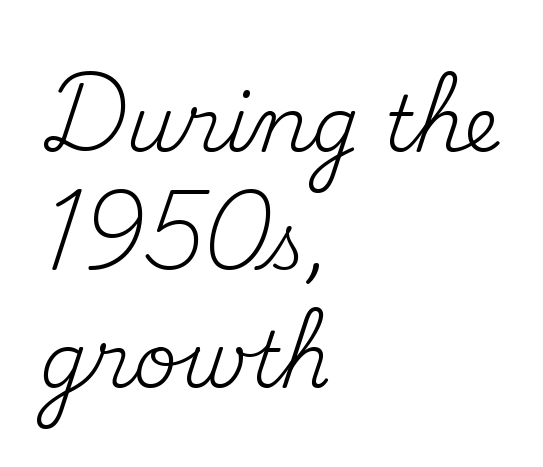
{"serif": "yes", "bold": "no", "weight": "regular", "width": "normal", "stroke_contrast": "medium", "x_height": "small", "monospaced": "no", "underline": "no", "align": "left", "line_spacing": "normal", "line_spacing_ratio": 1.53, "letter_spacing": "normal", "letter_spacing_em": 0.0, "glyph_px": 77}
